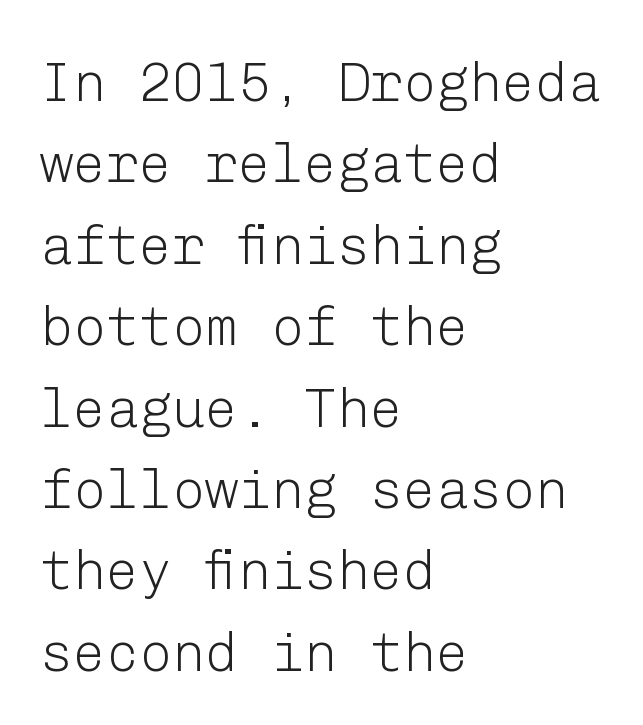
{"serif": "no", "italic": "no", "bold": "no", "weight": "light", "width": "normal", "stroke_contrast": "low", "x_height": "medium", "underline": "no", "align": "left", "line_spacing": "normal", "line_spacing_ratio": 1.48, "letter_spacing": "normal", "letter_spacing_em": 0.0, "glyph_px": 55}
